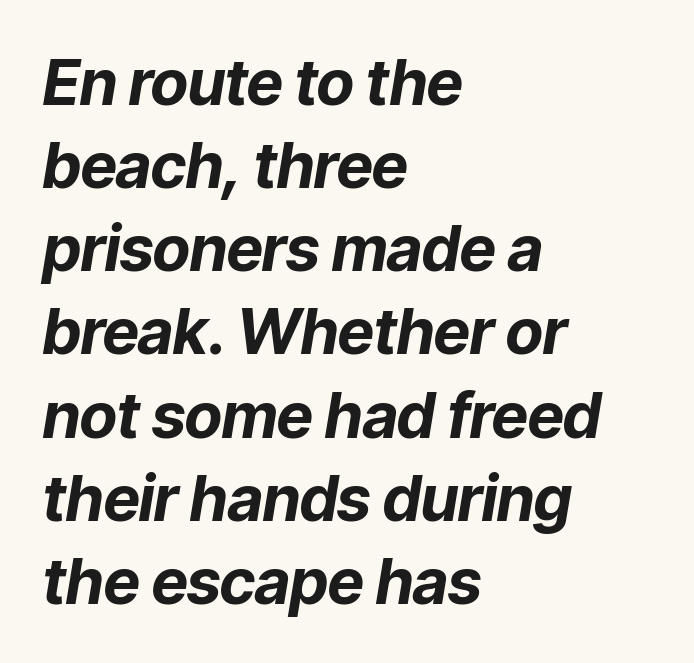
The image shows 63 px bold type, italic (leaning right); set left-aligned, normal line spacing (1.32x), normal letter spacing, not underlined; low stroke contrast and a medium x-height.
